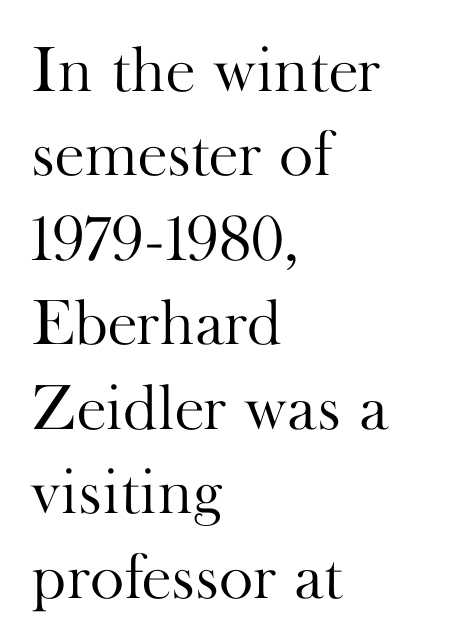
Q: Is the text bold? A: No.
Q: Is the text italic (slanted)? A: No, it is upright.
Q: Is the typeface a serif or a sans-serif typeface? A: Serif.
Q: Is the text underlined? A: No.
Q: How is the paragraph aligned? A: Left-aligned.
Q: Is the spacing between letters normal or unusually wide? A: Normal.
Q: Is the spacing between lines tight, normal or loose? A: Normal.
Q: Width (condensed, normal, or wide)? A: Normal.
Q: Stroke contrast? A: High.
Q: x-height? A: Small.
Q: Monospaced? A: No.
